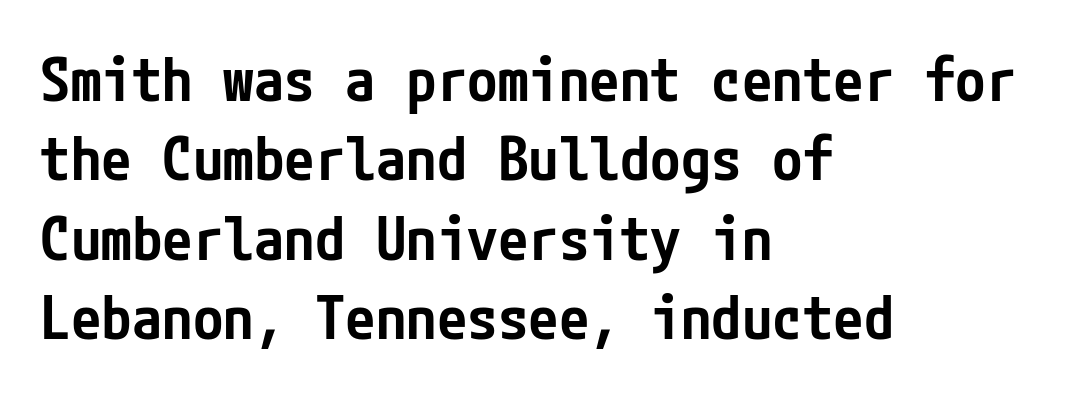
Q: Is the text bold? A: Semi-bold.
Q: Is the text italic (slanted)? A: No, it is upright.
Q: Is the typeface a serif or a sans-serif typeface? A: Sans-serif.
Q: Is the text underlined? A: No.
Q: How is the paragraph aligned? A: Left-aligned.
Q: Is the spacing between letters normal or unusually wide? A: Normal.
Q: Is the spacing between lines tight, normal or loose? A: Normal.
Q: Width (condensed, normal, or wide)? A: Condensed.
Q: Stroke contrast? A: Low.
Q: x-height? A: Medium.
